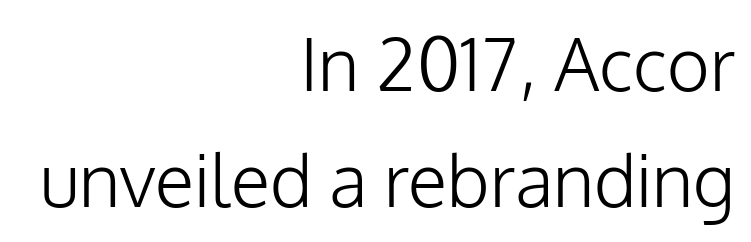
Q: Is the text bold? A: No.
Q: Is the text italic (slanted)? A: No, it is upright.
Q: Is the typeface a serif or a sans-serif typeface? A: Sans-serif.
Q: Is the text underlined? A: No.
Q: How is the paragraph aligned? A: Right-aligned.
Q: Is the spacing between letters normal or unusually wide? A: Normal.
Q: Is the spacing between lines tight, normal or loose? A: Normal.
Q: Width (condensed, normal, or wide)? A: Normal.
Q: Stroke contrast? A: Low.
Q: x-height? A: Medium.
Q: Monospaced? A: No.
